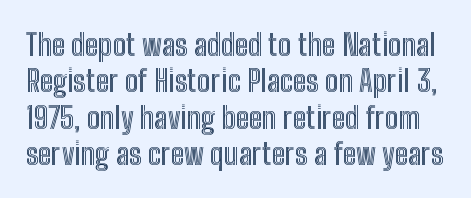
Q: Is the text italic (slanted)? A: No, it is upright.
Q: Is the text underlined? A: No.
Q: Is the spacing between letters normal or unusually wide? A: Normal.
Q: Width (condensed, normal, or wide)? A: Condensed.
Q: x-height? A: Medium.
Q: Monospaced? A: No.
